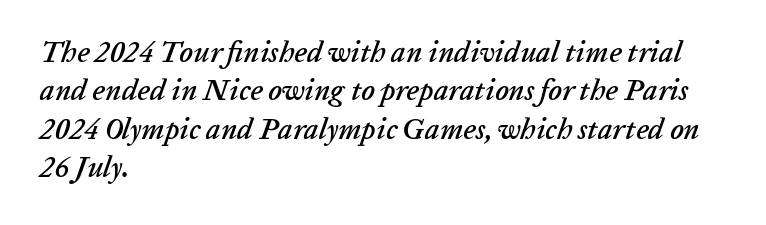
{"italic": "yes", "lean": "right", "slant_degrees": 20, "width": "normal", "stroke_contrast": "low", "x_height": "medium", "monospaced": "no", "underline": "no", "align": "left", "line_spacing": "normal", "line_spacing_ratio": 1.32, "letter_spacing": "normal", "letter_spacing_em": 0.0, "glyph_px": 29}
